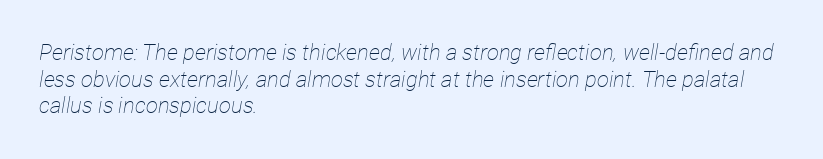
No extra tracking has been applied to these lines. A quiet, ordinary-to-light weight characterises the typeface. Bare-footed words on every line. Leftover space on each line is placed entirely after the last word. If you drew a line through each stem, it would be angled.
